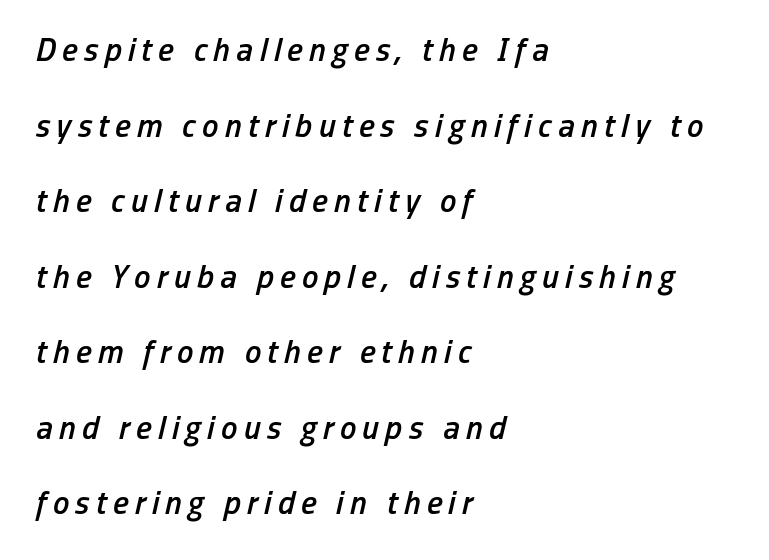
Q: Is the text bold? A: Semi-bold.
Q: Is the text italic (slanted)? A: Yes, it leans right by about 13 degrees.
Q: Is the text underlined? A: No.
Q: How is the paragraph aligned? A: Left-aligned.
Q: Is the spacing between lines tight, normal or loose? A: Loose.
Q: Width (condensed, normal, or wide)? A: Condensed.
Q: Stroke contrast? A: Low.
Q: x-height? A: Medium.
Q: Monospaced? A: No.
